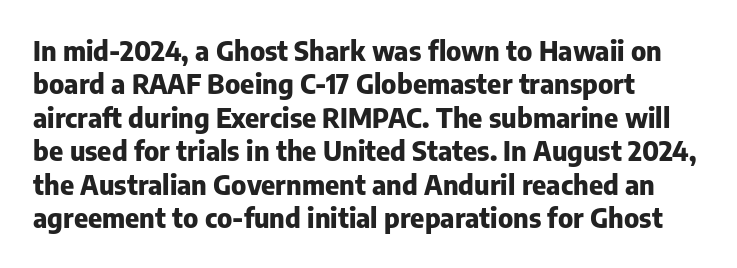
There is no visible air inserted between adjacent glyphs. Compared with a centered layout, this one pins lines to the left instead. The strokes are fattened all the way to bold. A typesetter would mark this as roman, not italic. The words here are not underlined.
